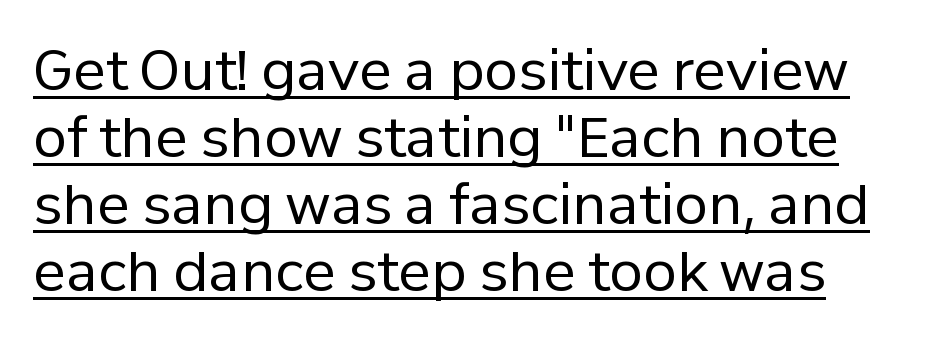
The image shows 55 px regular-weight sans-serif type, upright; set line spacing 1.22x, normal letter spacing, underlined; low stroke contrast and a medium x-height.
